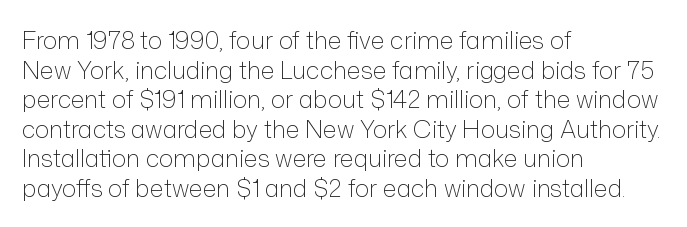
Q: Is the text bold? A: No.
Q: Is the text italic (slanted)? A: No, it is upright.
Q: Is the text underlined? A: No.
Q: How is the paragraph aligned? A: Left-aligned.
Q: Is the spacing between letters normal or unusually wide? A: Normal.
